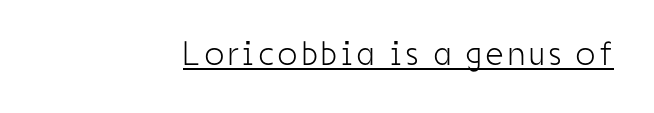
Q: Is the text bold? A: No.
Q: Is the text italic (slanted)? A: No, it is upright.
Q: Is the typeface a serif or a sans-serif typeface? A: Sans-serif.
Q: Is the text underlined? A: Yes.
Q: Width (condensed, normal, or wide)? A: Condensed.
Q: Stroke contrast? A: Low.
Q: x-height? A: Medium.
Q: Monospaced? A: No.
